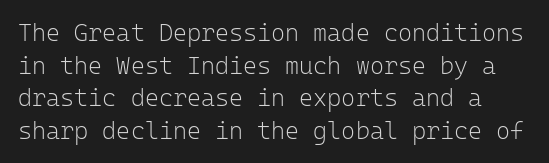
Lines of text with bare space underneath. The letters look calm and open, with moderate or lighter stems. There is no visible air inserted between adjacent glyphs. Italic? Not at all — the glyphs are vertical. Compared with typical paragraphs, the rows here are spaced about the same.
